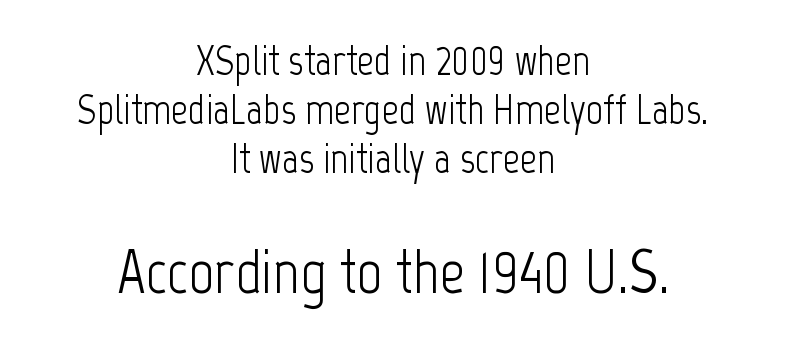
Is the stroke heavy? The answer is a plain regular-or-lighter. Two sizes are in play, and the larger belongs to the second block. Note the varied advance widths — an 'i' is clearly narrower than an 'm'. Honestly, the letter spacing is just normal — you wouldn't notice it. Notice how the stems are strictly vertical — no italics here. Are there feet on the stems? There aren't — it's a sans.
